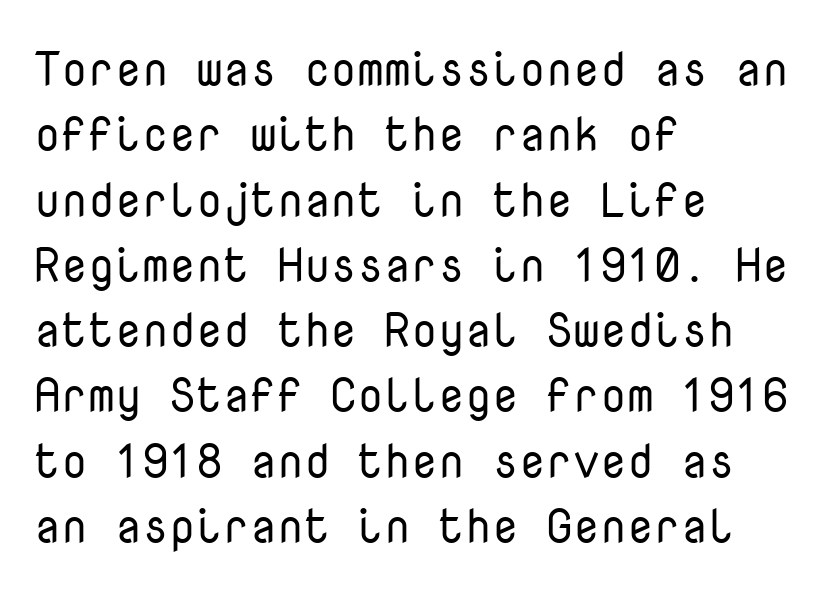
The passage shown stacks its lines at a standard gap. Check where the strokes stop: nothing finishes them off — pure sans. Monospaced: the letters line up in strict vertical columns. Short and long lines alike share a common starting point at left. Rendered with straight, roman letterforms. The horizontal fit of the characters is conventional and even.
